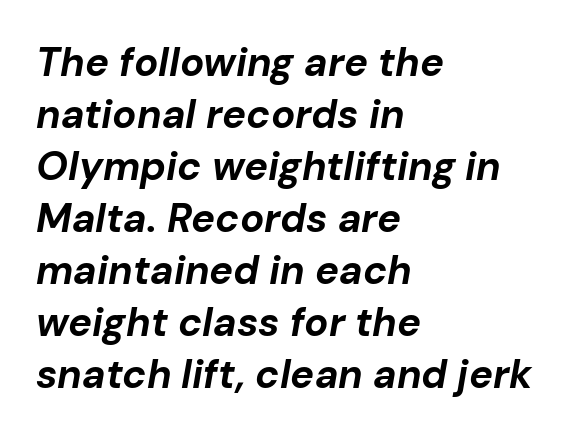
Q: Is the text bold? A: Yes.
Q: Is the text italic (slanted)? A: Yes, it leans right by about 10 degrees.
Q: Is the text underlined? A: No.
Q: How is the paragraph aligned? A: Left-aligned.
Q: Is the spacing between letters normal or unusually wide? A: Normal.
Q: Is the spacing between lines tight, normal or loose? A: Normal.
Q: Width (condensed, normal, or wide)? A: Normal.
Q: Stroke contrast? A: Low.
Q: x-height? A: Medium.
Q: Monospaced? A: No.
